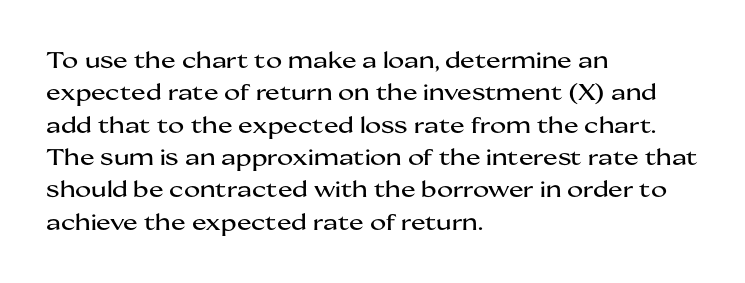
Bare-footed words on every line. The space between consecutive lines is moderate. Caption: standard tracking, unaltered. The lettering holds an erect, upright posture throughout. The text block is weighted toward the left margin, trailing off unevenly rightward.
